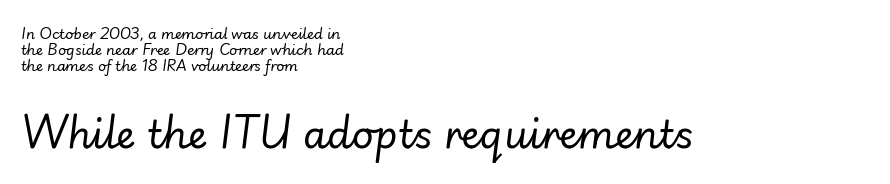
The space between consecutive lines is stingy. The face used here is rendered with its standard letterfit. Each stroke keeps to a modest, everyday thickness or less. Looks like regular typesetting: each glyph gets only the width it needs. Does the lettering tilt? It does — this is italic. Check under the words: just untouched page.
